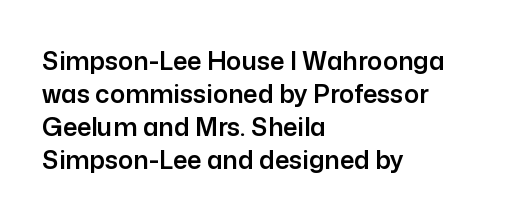
{"italic": "no", "underline": "no", "align": "left", "line_spacing": "normal", "line_spacing_ratio": 1.32, "letter_spacing": "normal", "letter_spacing_em": 0.0, "glyph_px": 25}
